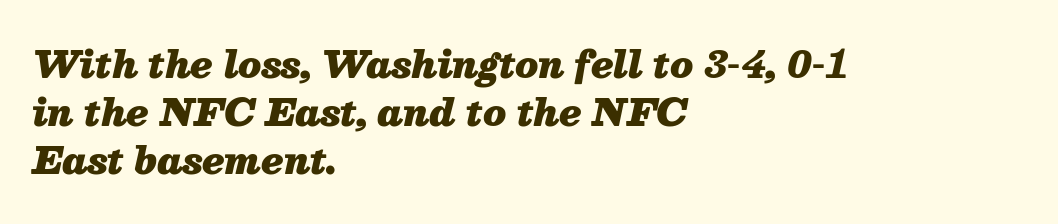
Q: Is the text bold? A: Yes.
Q: Is the text italic (slanted)? A: Yes, it leans right by about 13 degrees.
Q: Is the text underlined? A: No.
Q: How is the paragraph aligned? A: Left-aligned.
Q: Is the spacing between letters normal or unusually wide? A: Normal.
Q: Is the spacing between lines tight, normal or loose? A: Normal.
Q: Width (condensed, normal, or wide)? A: Normal.
Q: Stroke contrast? A: Medium.
Q: x-height? A: Medium.
Q: Monospaced? A: No.
